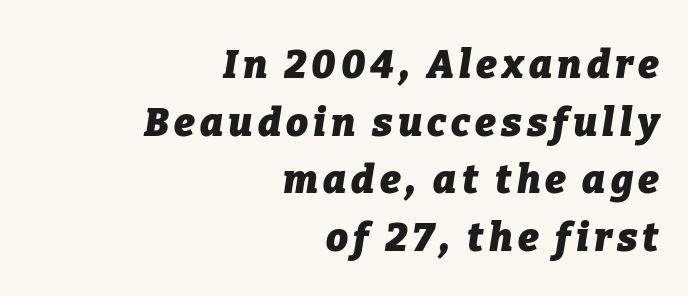
Style check: oblique. The rendering uses natural spacing where letterforms have individual widths. The compositor pushed each line to the right boundary. The foot of each line stays bare and open. Bold? Absolutely — the strokes are thick and heavy. Successive baselines arrive at the customary interval.
